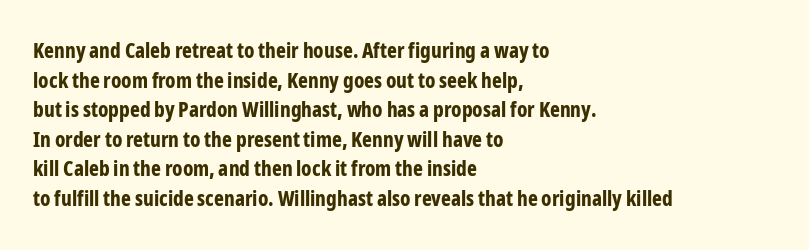
{"italic": "no", "bold": "yes", "underline": "no", "align": "left", "line_spacing": "normal", "line_spacing_ratio": 1.41, "letter_spacing": "normal", "letter_spacing_em": 0.0, "glyph_px": 21}
